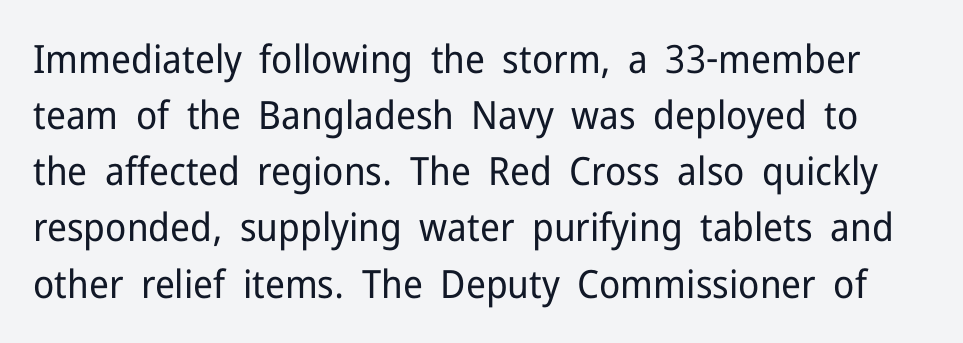
Q: Is the text bold? A: No.
Q: Is the text italic (slanted)? A: No, it is upright.
Q: Is the typeface a serif or a sans-serif typeface? A: Sans-serif.
Q: Is the text underlined? A: No.
Q: Is the spacing between letters normal or unusually wide? A: Normal.
Q: Is the spacing between lines tight, normal or loose? A: Normal.
Q: Width (condensed, normal, or wide)? A: Normal.
Q: Stroke contrast? A: Low.
Q: x-height? A: Medium.
Q: Monospaced? A: No.
